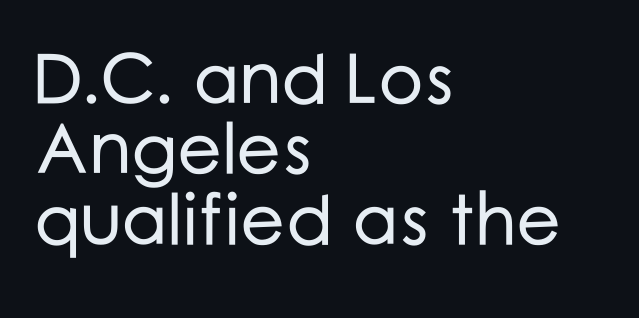
Q: Is the text italic (slanted)? A: No, it is upright.
Q: Is the typeface a serif or a sans-serif typeface? A: Sans-serif.
Q: Is the text underlined? A: No.
Q: How is the paragraph aligned? A: Left-aligned.
Q: Is the spacing between letters normal or unusually wide? A: Normal.
Q: Is the spacing between lines tight, normal or loose? A: Tight.
Q: Width (condensed, normal, or wide)? A: Normal.
Q: Stroke contrast? A: Low.
Q: x-height? A: Medium.
Q: Monospaced? A: No.
